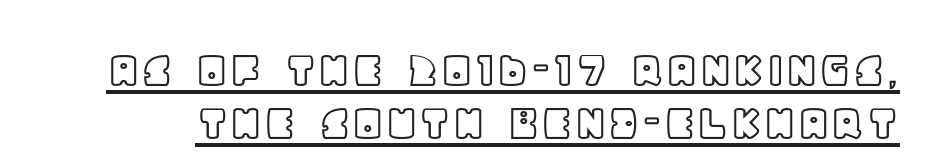
Looks like regular typesetting: each glyph gets only the width it needs. These lines huddle together more closely than default settings would place them. A typesetter would call this zero additional tracking. Ordinary non-slanted type is in use.
